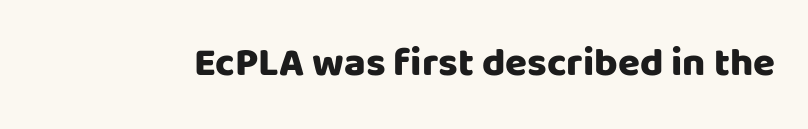
Q: Is the text bold? A: Yes.
Q: Is the text italic (slanted)? A: No, it is upright.
Q: Is the typeface a serif or a sans-serif typeface? A: Sans-serif.
Q: Is the text underlined? A: No.
Q: Is the spacing between letters normal or unusually wide? A: Normal.
Q: Width (condensed, normal, or wide)? A: Normal.
Q: Stroke contrast? A: Low.
Q: x-height? A: Large.
Q: Monospaced? A: No.
